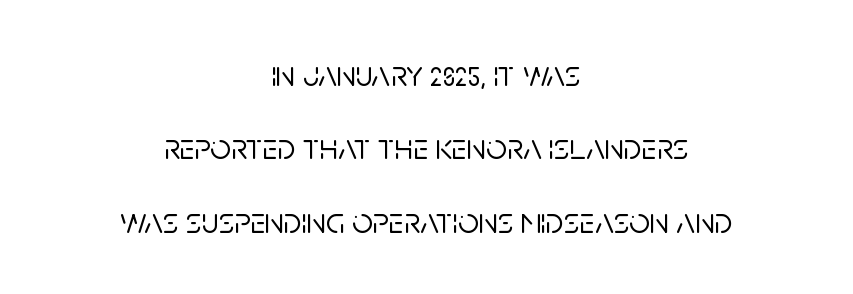
It's the straight-up-and-down kind of type. Nope, no serifs anywhere on these letters. Any mark beneath the type? The region is blank. Each word holds together tightly as a unit, with standard inter-letter gaps. What's the leading like? Stretched, with rows far apart. Note the varied advance widths — an 'i' is clearly narrower than an 'm'.
